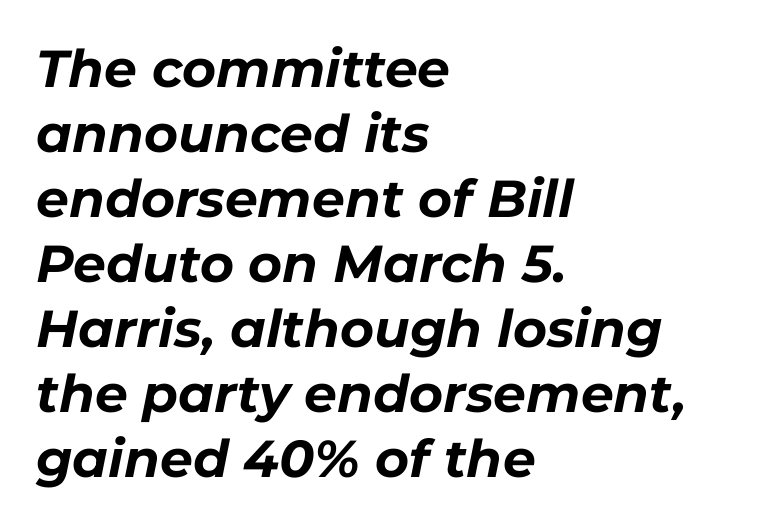
Q: Is the text bold? A: Yes.
Q: Is the text italic (slanted)? A: Yes, it leans right by about 11 degrees.
Q: Is the text underlined? A: No.
Q: How is the paragraph aligned? A: Left-aligned.
Q: Is the spacing between letters normal or unusually wide? A: Normal.
Q: Is the spacing between lines tight, normal or loose? A: Normal.
Q: Width (condensed, normal, or wide)? A: Normal.
Q: Stroke contrast? A: Low.
Q: x-height? A: Medium.
Q: Monospaced? A: No.
